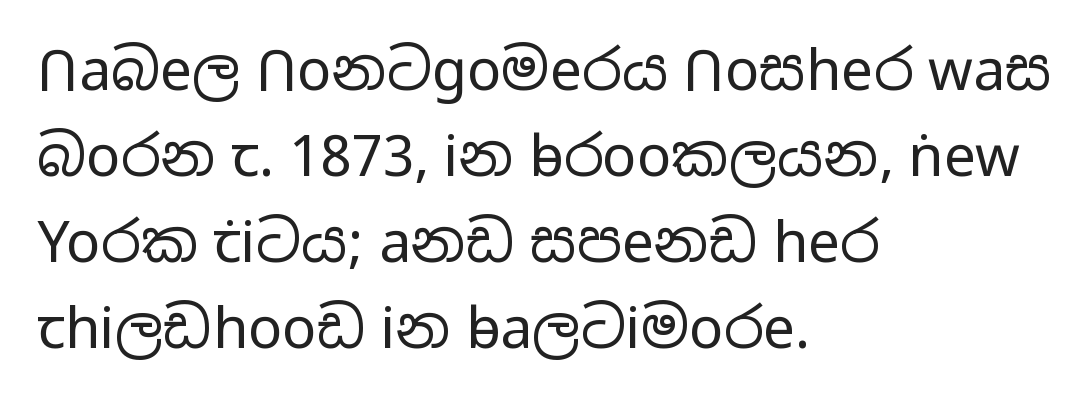
The image shows 57 px regular-weight, wide sans-serif type, upright; set left-aligned, normal line spacing (1.51x), normal letter spacing, not underlined; low stroke contrast and a medium x-height.
